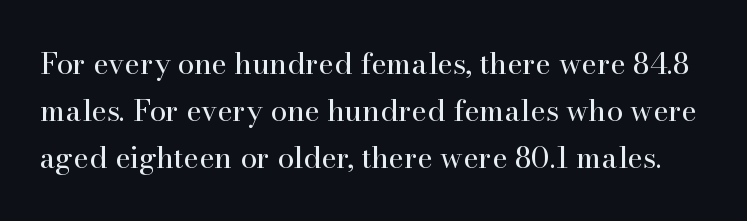
{"serif": "yes", "italic": "no", "bold": "no", "weight": "regular", "width": "normal", "stroke_contrast": "high", "x_height": "small", "monospaced": "no", "underline": "no", "line_spacing": "normal", "line_spacing_ratio": 1.57, "letter_spacing": "normal", "letter_spacing_em": 0.0, "glyph_px": 30}
